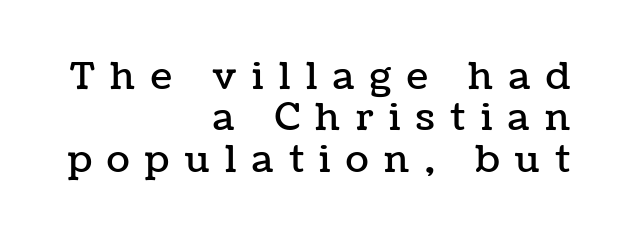
The image shows 38 px text type, upright; set right-aligned, tight line spacing (1.09x), unusually wide letter spacing (+0.41 em), not underlined; low stroke contrast and a medium x-height.
